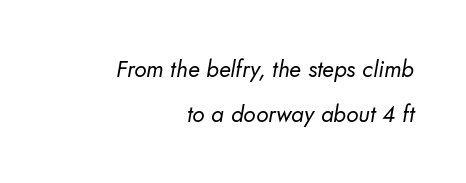
{"bold": "no", "underline": "no", "align": "right", "line_spacing": "loose", "line_spacing_ratio": 1.95, "letter_spacing": "normal", "letter_spacing_em": 0.0, "glyph_px": 23}
